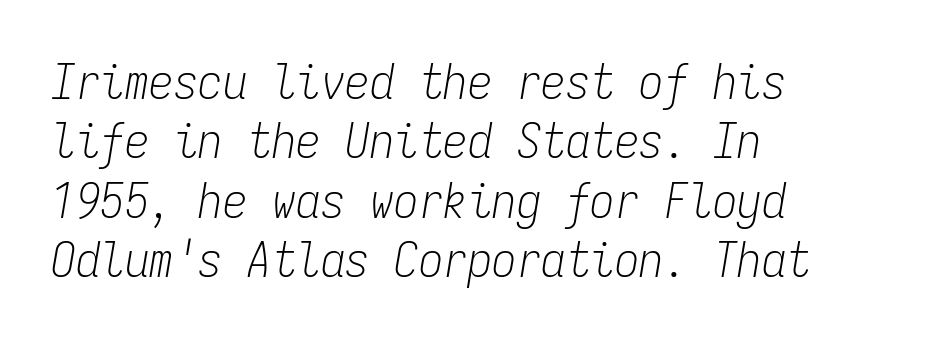
Nothing unusual about the tracking: characters are spaced as the font intends. The letterforms sit at book weight or below. Monospaced: the letters line up in strict vertical columns. Descenders hang freely into open space. Alignment: flush left. It's the slanting kind of type.
